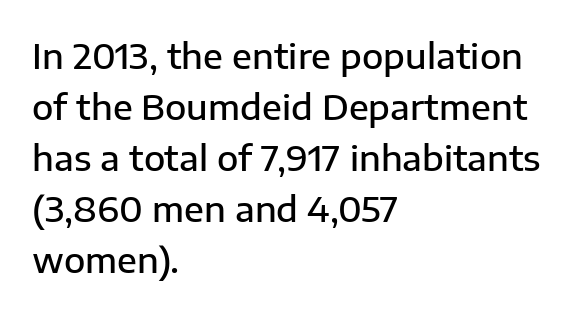
Q: Is the text bold? A: Semi-bold.
Q: Is the text italic (slanted)? A: No, it is upright.
Q: Is the typeface a serif or a sans-serif typeface? A: Sans-serif.
Q: Is the text underlined? A: No.
Q: How is the paragraph aligned? A: Left-aligned.
Q: Is the spacing between letters normal or unusually wide? A: Normal.
Q: Is the spacing between lines tight, normal or loose? A: Normal.
Q: Width (condensed, normal, or wide)? A: Normal.
Q: Stroke contrast? A: Low.
Q: x-height? A: Medium.
Q: Monospaced? A: No.
